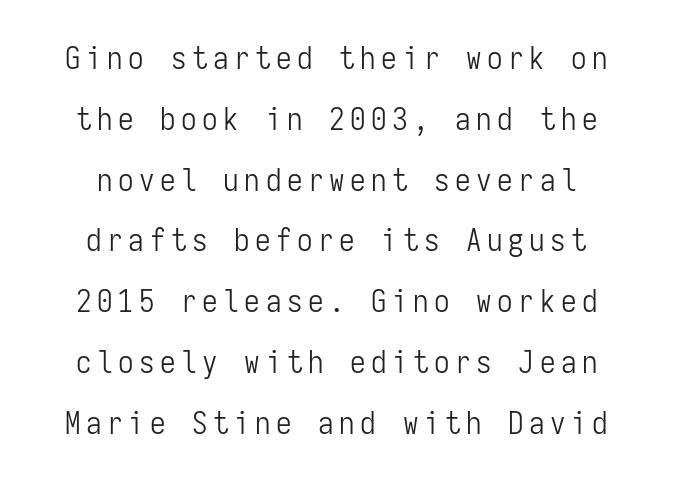
{"serif": "no", "italic": "no", "bold": "no", "weight": "light", "width": "condensed", "stroke_contrast": "low", "x_height": "medium", "monospaced": "yes", "underline": "no", "align": "center", "line_spacing": "loose", "line_spacing_ratio": 1.96, "glyph_px": 31}
